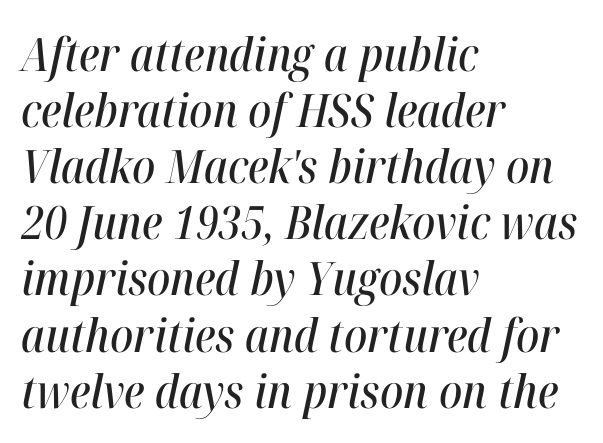
{"italic": "yes", "lean": "right", "slant_degrees": 12, "width": "condensed", "stroke_contrast": "high", "x_height": "medium", "monospaced": "no", "underline": "no", "align": "left", "line_spacing_ratio": 1.22, "letter_spacing": "normal", "letter_spacing_em": 0.0, "glyph_px": 46}
